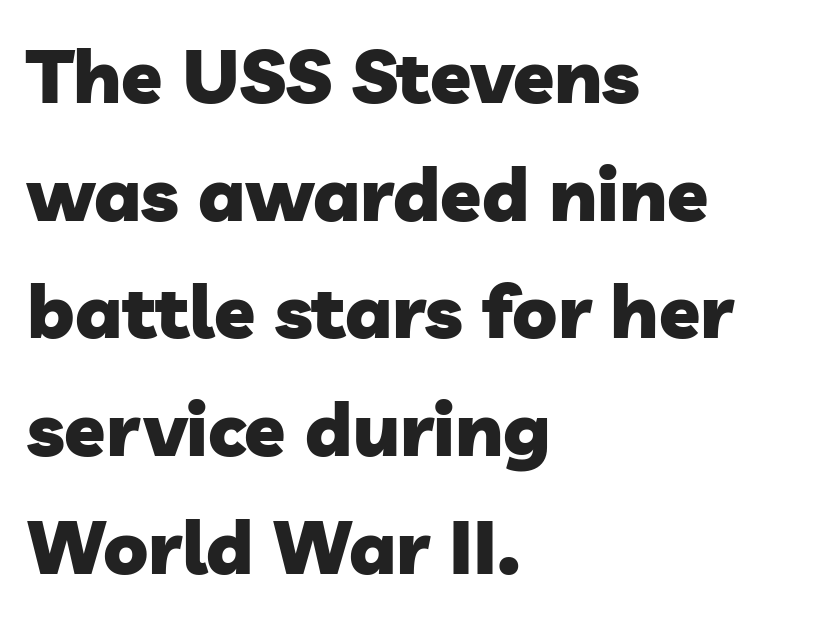
The image shows 75 px heavy sans-serif type; set left-aligned, normal line spacing (1.57x), normal letter spacing, not underlined; low stroke contrast and a medium x-height.
